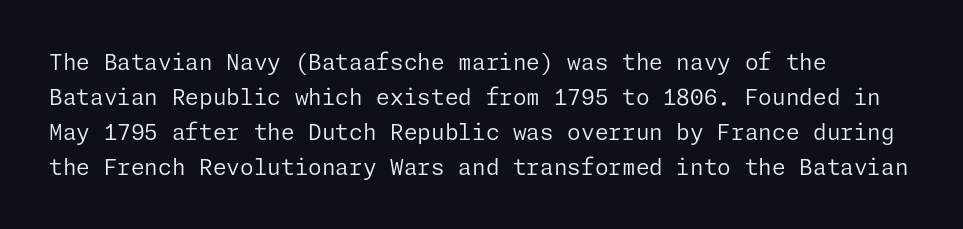
Every stem runs plumb, perpendicular to the baseline. Ink coverage per letter is moderate at most. Does extra space separate the letters? No, they use regular spacing. Line starts are locked; line ends wander. If you measured baseline to baseline, you'd find a middling distance.
